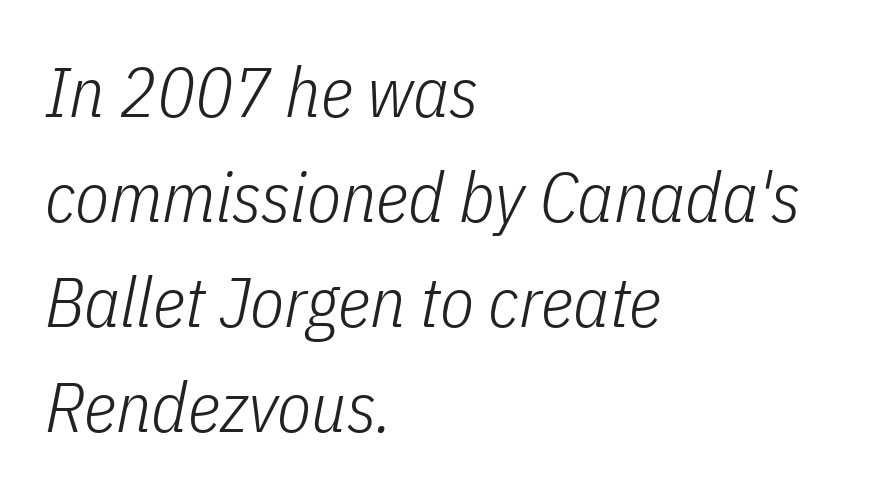
The image shows 70 px light, condensed type, italic (leaning right); set left-aligned, normal line spacing (1.5x), normal letter spacing, not underlined; low stroke contrast and a medium x-height.
